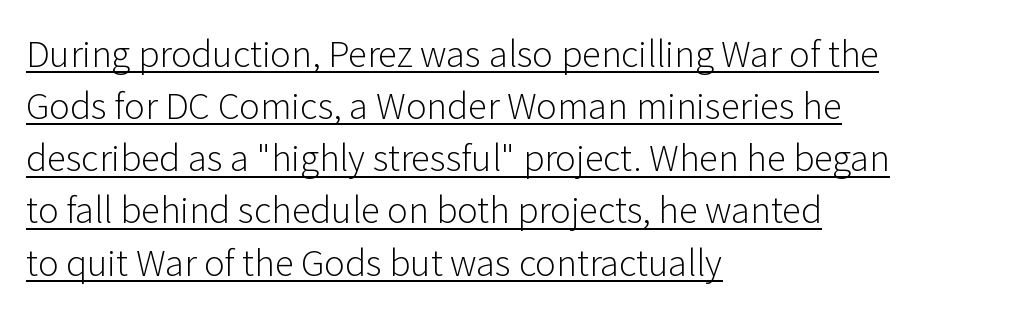
{"serif": "no", "italic": "no", "bold": "no", "weight": "light", "width": "normal", "stroke_contrast": "low", "x_height": "medium", "monospaced": "no", "underline": "yes", "align": "left", "line_spacing": "normal", "line_spacing_ratio": 1.49, "letter_spacing": "normal", "letter_spacing_em": 0.0, "glyph_px": 35}
